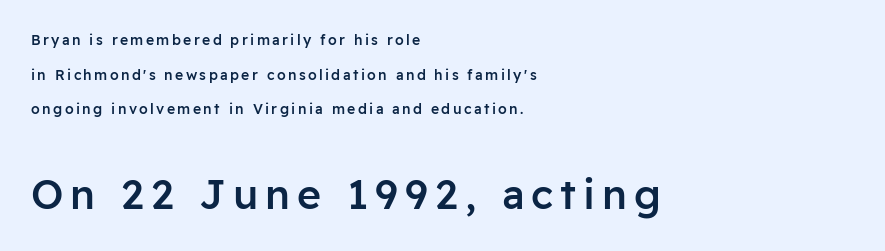
Q: Is the text bold? A: Semi-bold.
Q: Is the text italic (slanted)? A: No, it is upright.
Q: Is the typeface a serif or a sans-serif typeface? A: Sans-serif.
Q: Is the text underlined? A: No.
Q: How is the paragraph aligned? A: Left-aligned.
Q: Is the spacing between lines tight, normal or loose? A: Loose.
Q: Which block of text is set in a larger size, the first (top) or the second (bottom)? A: The second (bottom) one.
Q: Width (condensed, normal, or wide)? A: Normal.
Q: Stroke contrast? A: Low.
Q: x-height? A: Medium.
Q: Monospaced? A: No.
